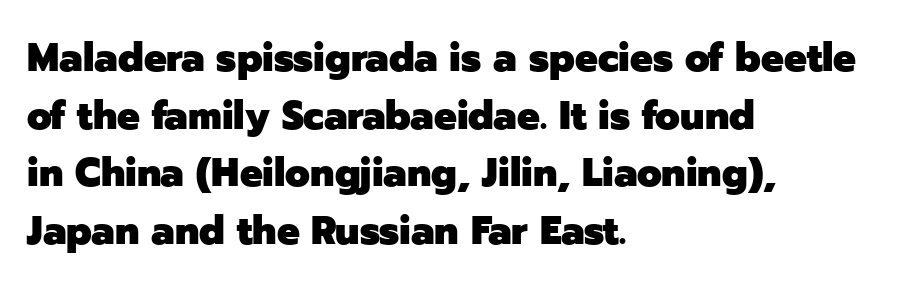
The image shows 40 px heavy sans-serif type, upright; set left-aligned, normal line spacing (1.44x), normal letter spacing, not underlined; low stroke contrast and a medium x-height.
